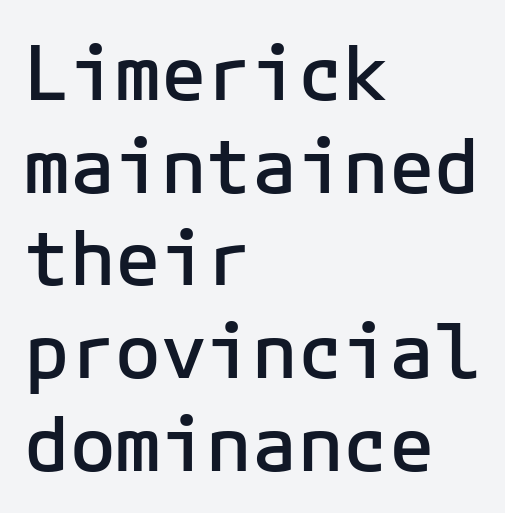
{"serif": "no", "italic": "no", "bold": "semi", "weight": "semibold", "width": "normal", "stroke_contrast": "low", "x_height": "medium", "monospaced": "yes", "underline": "no", "align": "left", "line_spacing_ratio": 1.22, "letter_spacing": "normal", "letter_spacing_em": 0.0, "glyph_px": 76}
